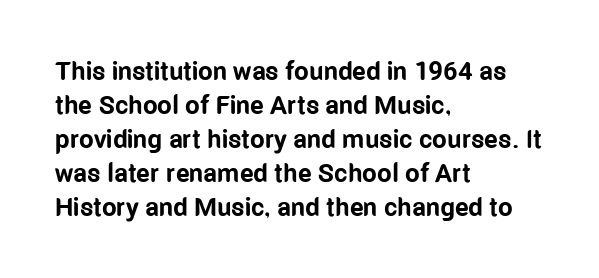
The image shows 26 px bold type, upright; set left-aligned, normal line spacing (1.31x), normal letter spacing, not underlined.
